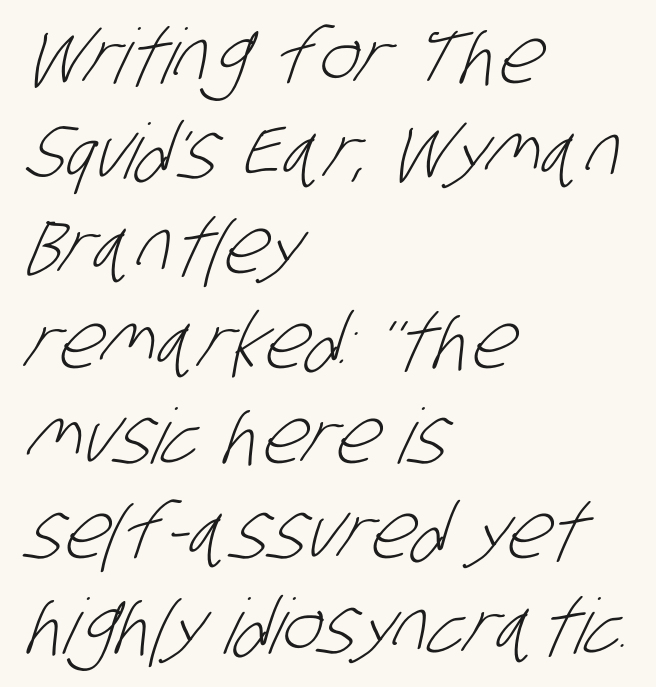
Q: Is the text bold? A: No.
Q: Is the typeface a serif or a sans-serif typeface? A: Sans-serif.
Q: Is the text underlined? A: No.
Q: How is the paragraph aligned? A: Left-aligned.
Q: Is the spacing between letters normal or unusually wide? A: Normal.
Q: Is the spacing between lines tight, normal or loose? A: Normal.
Q: Width (condensed, normal, or wide)? A: Condensed.
Q: Stroke contrast? A: Low.
Q: x-height? A: Large.
Q: Monospaced? A: No.
